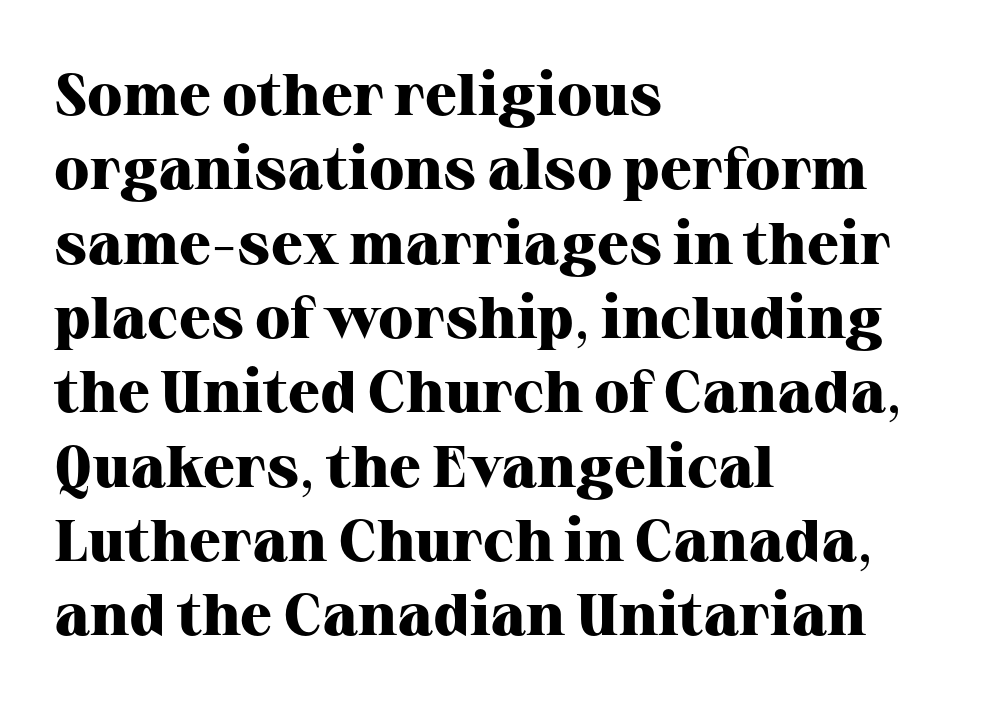
The rendering uses natural spacing where letterforms have individual widths. Alignment: flush left. Caption: bold face, heavy strokes. One glance says typical: line gaps are just what's usual.
